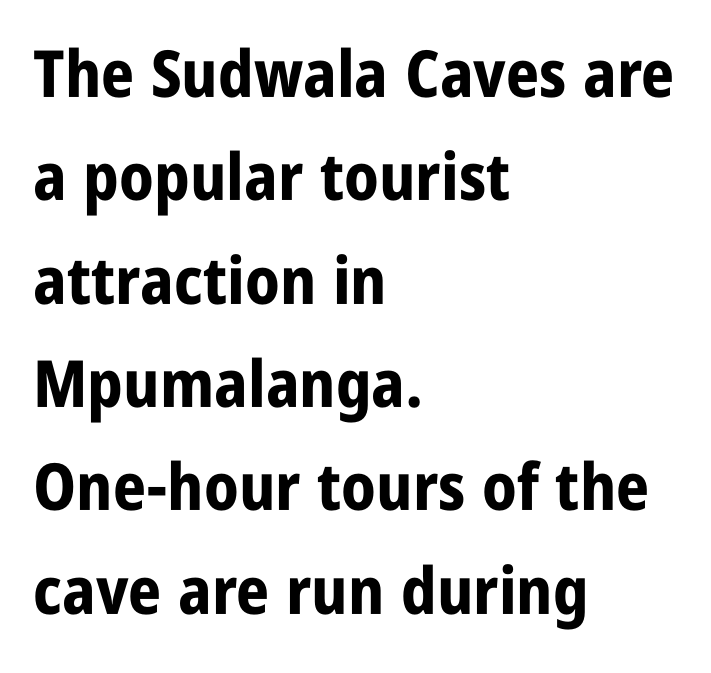
Nobody drew a line under any word here. Nothing sits at the stroke ends, so this counts as sans-serif. Does the copy run flush right? No — it runs flush left. A roman cut, with each character standing at attention.
